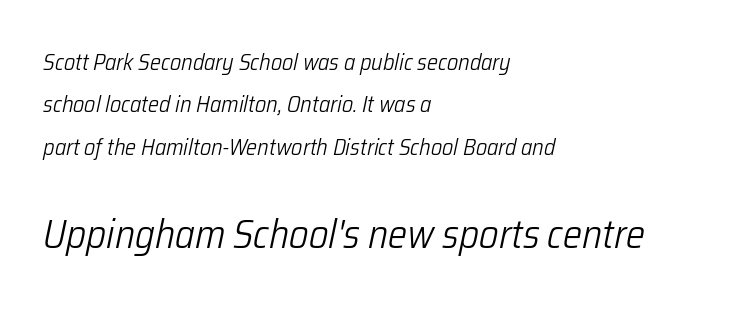
{"italic": "yes", "lean": "right", "slant_degrees": 12, "bold": "no", "weight": "light", "width": "condensed", "stroke_contrast": "low", "x_height": "medium", "monospaced": "no", "underline": "no", "align": "left", "line_spacing_ratio": 1.84, "letter_spacing": "normal", "letter_spacing_em": 0.0, "larger_block": "second", "size_ratio": 1.74, "glyph_px": 40}
